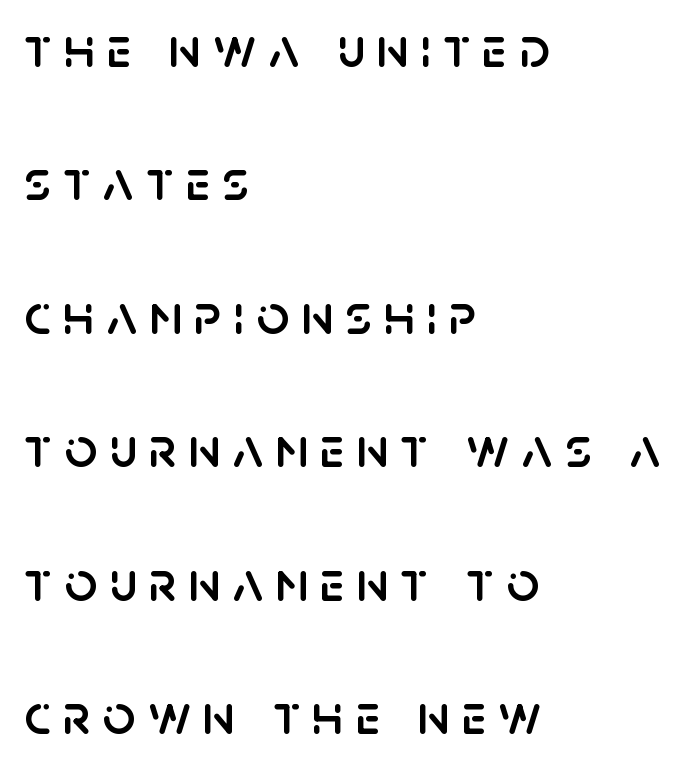
Q: Is the text italic (slanted)? A: No, it is upright.
Q: Is the typeface a serif or a sans-serif typeface? A: Sans-serif.
Q: Is the text underlined? A: No.
Q: How is the paragraph aligned? A: Left-aligned.
Q: Is the spacing between letters normal or unusually wide? A: Unusually wide.
Q: Is the spacing between lines tight, normal or loose? A: Loose.
Q: Width (condensed, normal, or wide)? A: Normal.
Q: Stroke contrast? A: Low.
Q: x-height? A: Large.
Q: Monospaced? A: No.
